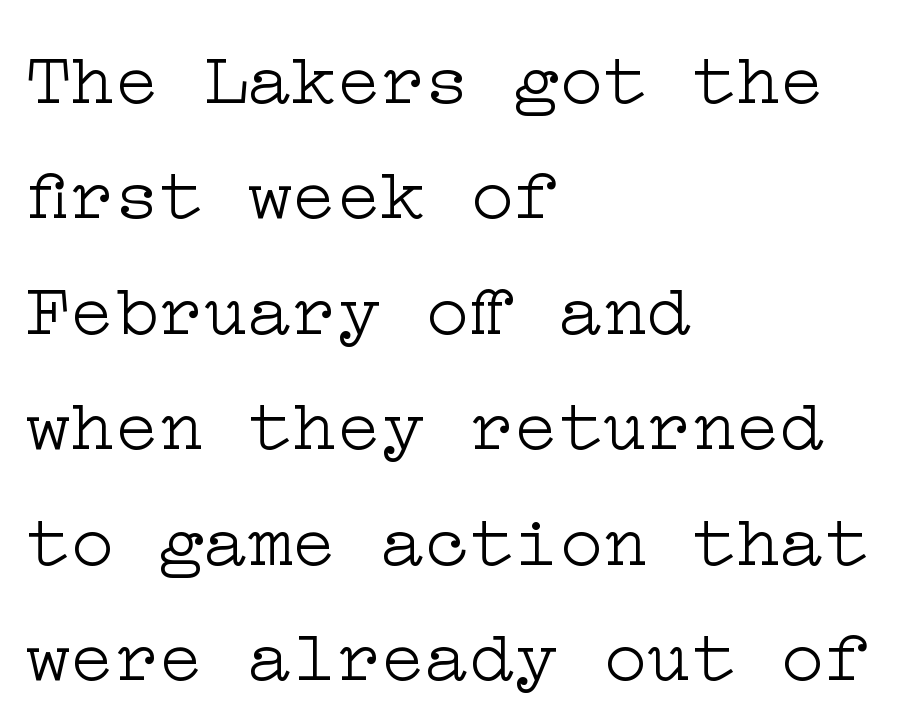
Tall strokes in this sample are plumb rather than angled. If you drew a ruler down the left edge, every line would touch it. Typographically, this falls in the serif category. Anything drawn beneath the words? Only blank space. This rendering leaves character spacing at its baseline value.
